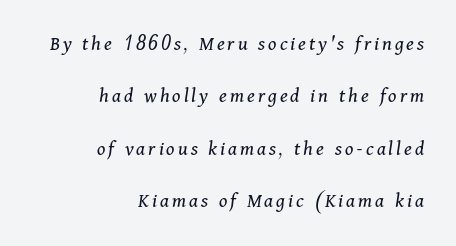
These lines stand farther apart than default settings would place them. It's the slanting kind of type. Is the block centered? No — it sits flush against the right margin. Check the space under the baseline: it is left empty. Think standard paragraph weight, or any step lighter than that.
